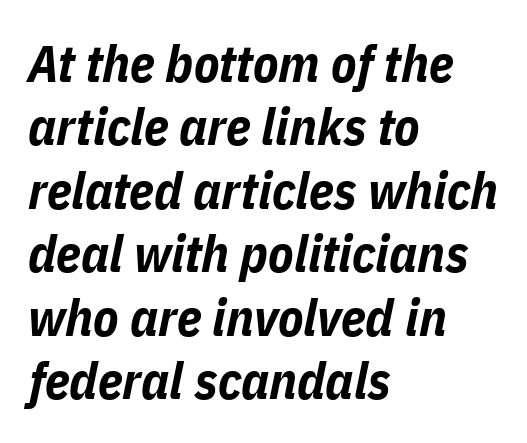
{"italic": "yes", "lean": "right", "slant_degrees": 11, "bold": "yes", "weight": "bold", "width": "condensed", "stroke_contrast": "low", "x_height": "medium", "monospaced": "no", "underline": "no", "align": "left", "line_spacing_ratio": 1.22, "letter_spacing": "normal", "letter_spacing_em": 0.0, "glyph_px": 52}
